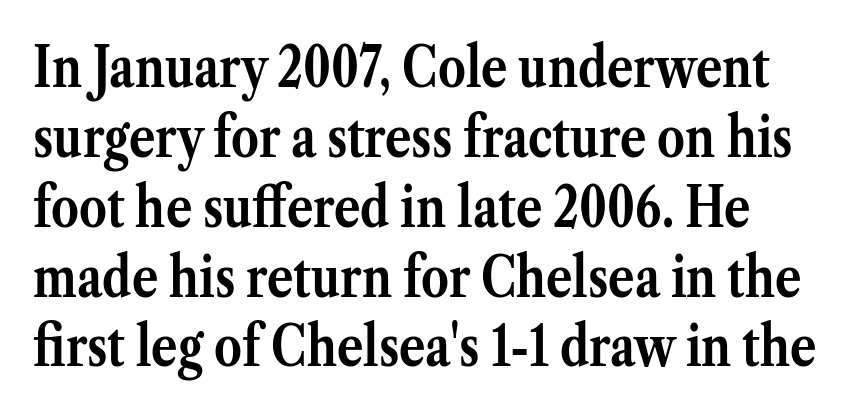
These lines are rendered in a variable-pitch font. Check where the strokes stop: tiny serifs finish them off. The space beneath each line is pristine and unruled. Short and long lines alike share a common starting point at left. Short note: letters normally spaced. Leading: standard.
